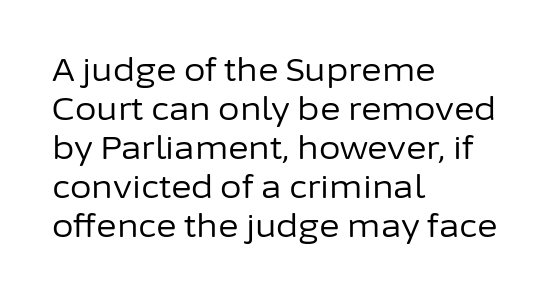
Q: Is the text bold? A: No.
Q: Is the text italic (slanted)? A: No, it is upright.
Q: Is the typeface a serif or a sans-serif typeface? A: Sans-serif.
Q: Is the text underlined? A: No.
Q: How is the paragraph aligned? A: Left-aligned.
Q: Is the spacing between letters normal or unusually wide? A: Normal.
Q: Is the spacing between lines tight, normal or loose? A: Normal.
Q: Width (condensed, normal, or wide)? A: Normal.
Q: Stroke contrast? A: Low.
Q: x-height? A: Medium.
Q: Monospaced? A: No.
